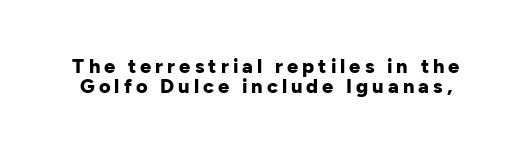
Q: Is the text bold? A: Yes.
Q: Is the text italic (slanted)? A: No, it is upright.
Q: Is the text underlined? A: No.
Q: Is the spacing between letters normal or unusually wide? A: Unusually wide.
Q: Is the spacing between lines tight, normal or loose? A: Tight.
